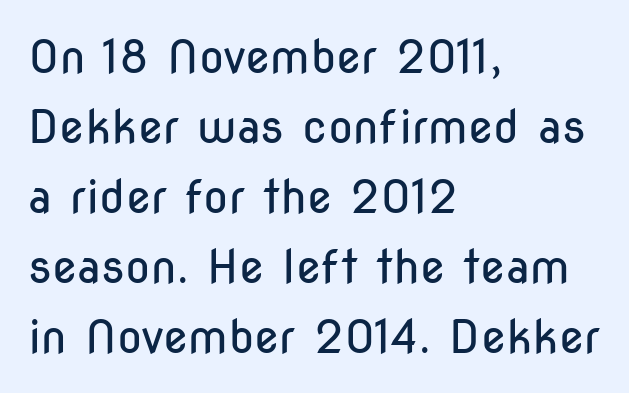
Ink coverage per letter is moderate at most. Style check: upright. Note the varied advance widths — an 'i' is clearly narrower than an 'm'. Standard letterfit; no display-style spreading of the glyphs.
